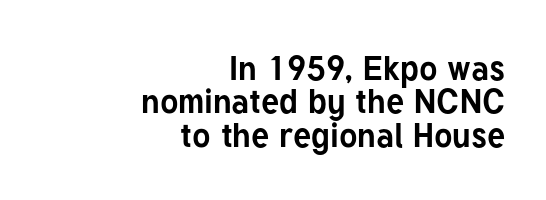
The image shows 34 px bold sans-serif type, upright; set right-aligned, tight line spacing (0.98x), normal letter spacing, not underlined; low stroke contrast and a medium x-height.
